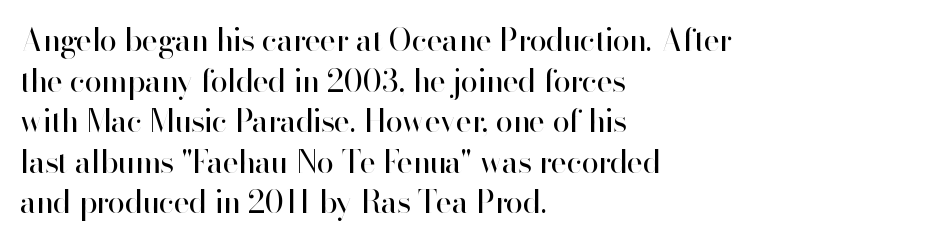
One-word summary of the alignment: left. A typesetter would call this zero additional tracking. Do the characters align in a grid? No, the font is proportional. Examine the stroke ends and you'll find no serifs.
